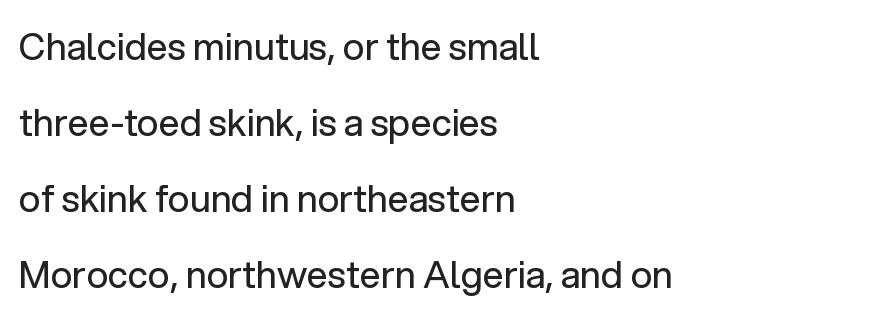
Inter-character spacing is left at the font's built-in metrics. One-word summary of the alignment: left. Rows of type keep a wide berth in the vertical direction. These lines are rendered in a variable-pitch font.
